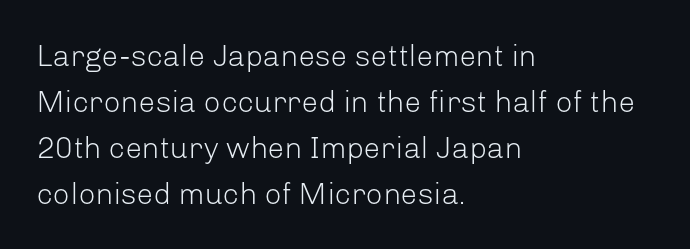
Think standard paragraph weight, or any step lighter than that. The face used here is rendered with its standard letterfit. Designer's note — italics off, roman on. A sans-serif font was chosen for this passage.
